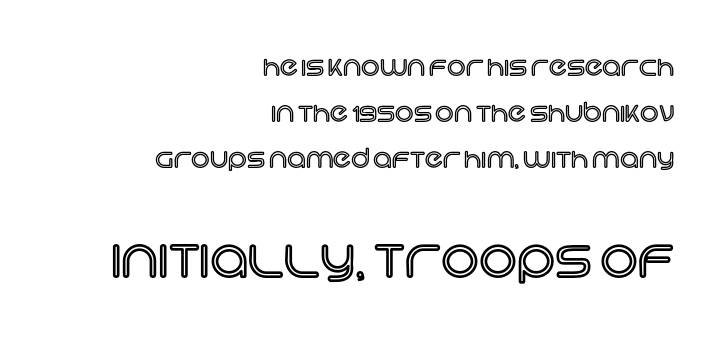
Think of a printed novel: that variable character pitch is what you see here. Each line ends at the same right margin while the left side varies. Does the lettering tilt? It doesn't — this is upright. The line texture is even and compact thanks to regular tracking. The passage shown is not underscored anywhere.
